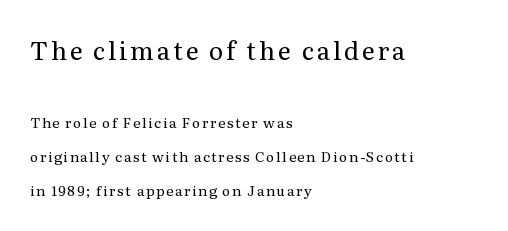
The image shows 25 px text type, upright; set left-aligned, loose line spacing (2.43x), not underlined; the first (top) block is 1.79x larger.
